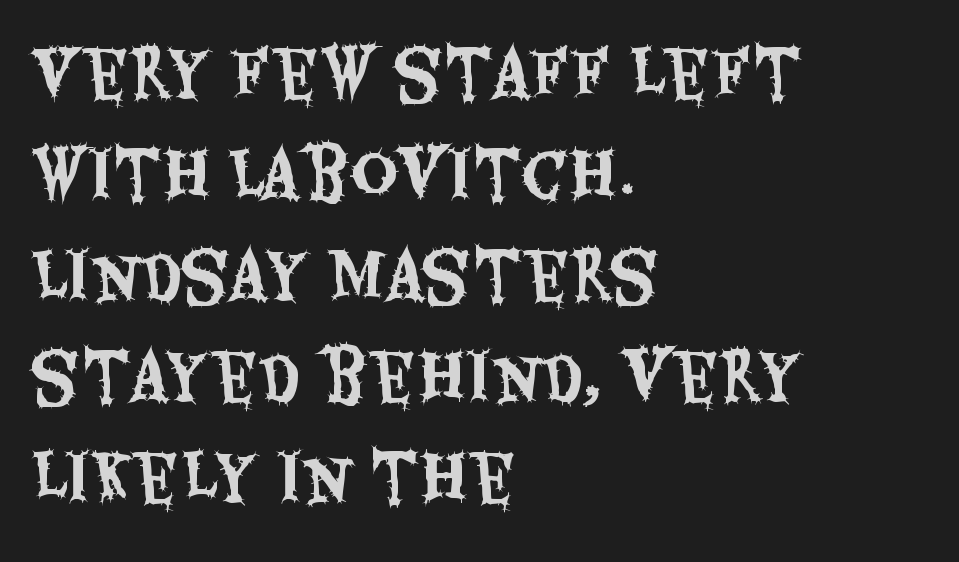
{"serif": "no", "italic": "no", "width": "condensed", "stroke_contrast": "medium", "x_height": "large", "monospaced": "no", "underline": "no", "align": "left", "line_spacing": "normal", "line_spacing_ratio": 1.58, "letter_spacing": "normal", "letter_spacing_em": 0.0, "glyph_px": 64}
